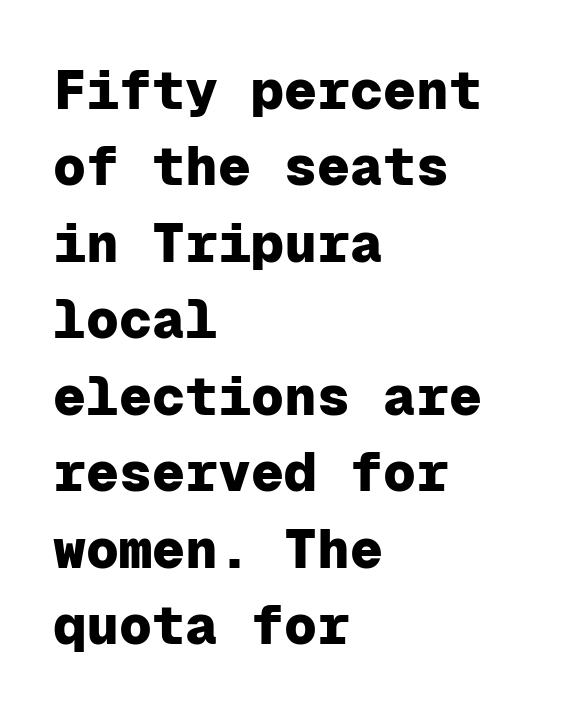
{"serif": "no", "italic": "no", "bold": "yes", "weight": "heavy", "width": "normal", "stroke_contrast": "low", "x_height": "medium", "monospaced": "yes", "underline": "no", "align": "left", "line_spacing": "normal", "line_spacing_ratio": 1.39, "letter_spacing": "normal", "letter_spacing_em": 0.0, "glyph_px": 55}
